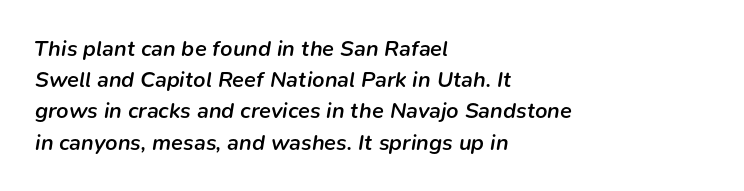
Q: Is the text bold? A: Semi-bold.
Q: Is the text italic (slanted)? A: Yes, it leans right by about 9 degrees.
Q: Is the text underlined? A: No.
Q: How is the paragraph aligned? A: Left-aligned.
Q: Is the spacing between letters normal or unusually wide? A: Normal.
Q: Is the spacing between lines tight, normal or loose? A: Normal.
